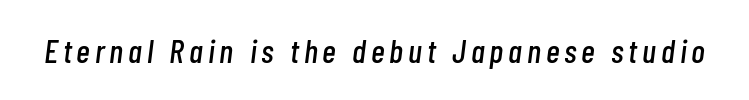
The image shows 33 px condensed type, italic (leaning right); set not underlined; low stroke contrast and a medium x-height.
